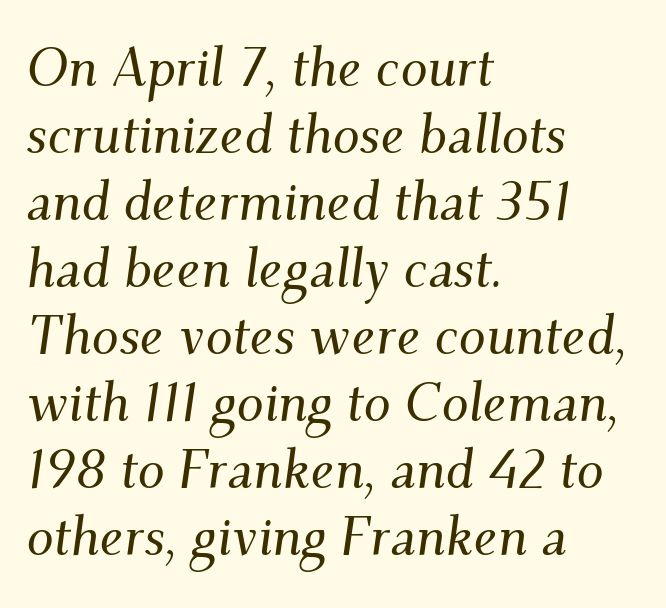
Which margin do the lines hug? The left one — the right edge is uneven. Slanted lettering throughout. A typesetter would label this face a serif. A typesetter would call this proportional, since set widths differ per character. The area under the type is left untouched. The passage shown has conventional tracking throughout.
